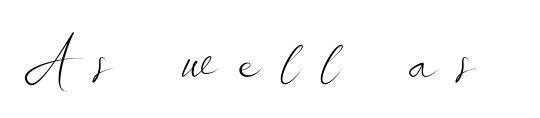
The image shows 61 px light, wide sans-serif type; set unusually wide letter spacing (+0.37 em), not underlined; low stroke contrast and a small x-height.
